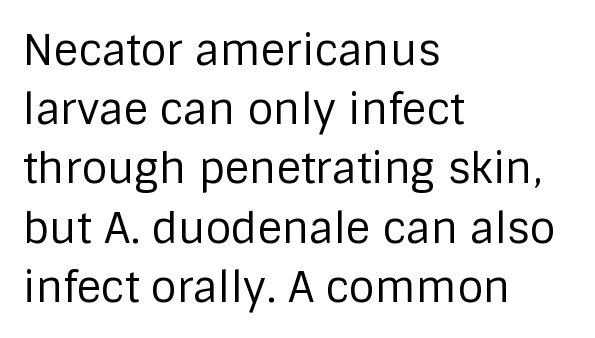
{"serif": "no", "italic": "no", "bold": "no", "weight": "regular", "width": "normal", "stroke_contrast": "low", "x_height": "large", "monospaced": "no", "underline": "no", "align": "left", "line_spacing": "normal", "line_spacing_ratio": 1.41, "letter_spacing": "normal", "letter_spacing_em": 0.0, "glyph_px": 42}
